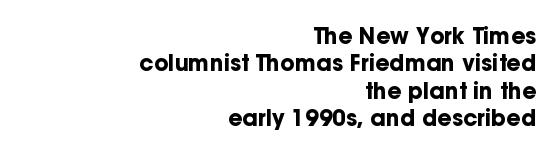
Q: Is the text bold? A: Yes.
Q: Is the text italic (slanted)? A: No, it is upright.
Q: Is the text underlined? A: No.
Q: How is the paragraph aligned? A: Right-aligned.
Q: Is the spacing between letters normal or unusually wide? A: Normal.
